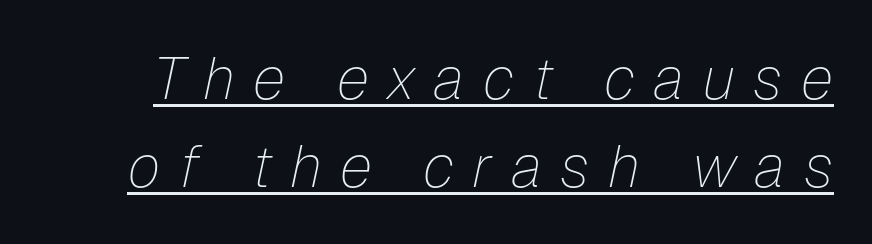
Rows of type keep a routine distance in the vertical direction. An italicized treatment has been applied to the whole sample. Note the varied advance widths — an 'i' is clearly narrower than an 'm'. Tracking value appears strongly positive — letters spread wide. Is there an underline? Yes — a line sits under the letters. Compared with a typical body face, this is equally light or lighter still.
